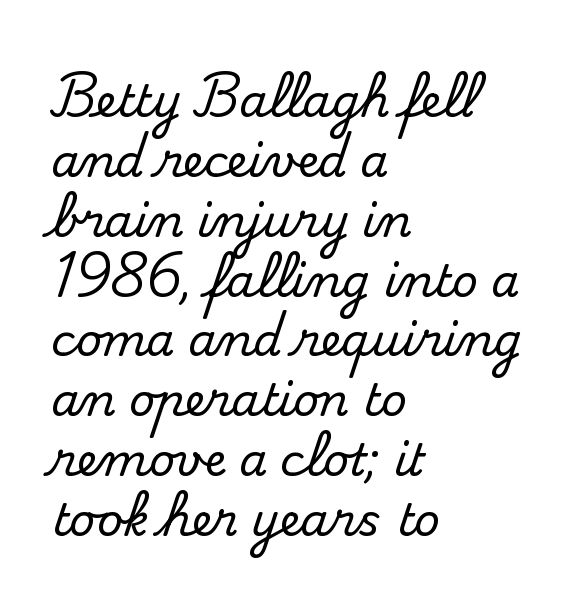
{"width": "normal", "stroke_contrast": "medium", "x_height": "small", "monospaced": "no", "underline": "no", "align": "left", "line_spacing": "normal", "line_spacing_ratio": 1.33, "letter_spacing": "normal", "letter_spacing_em": 0.0, "glyph_px": 45}
